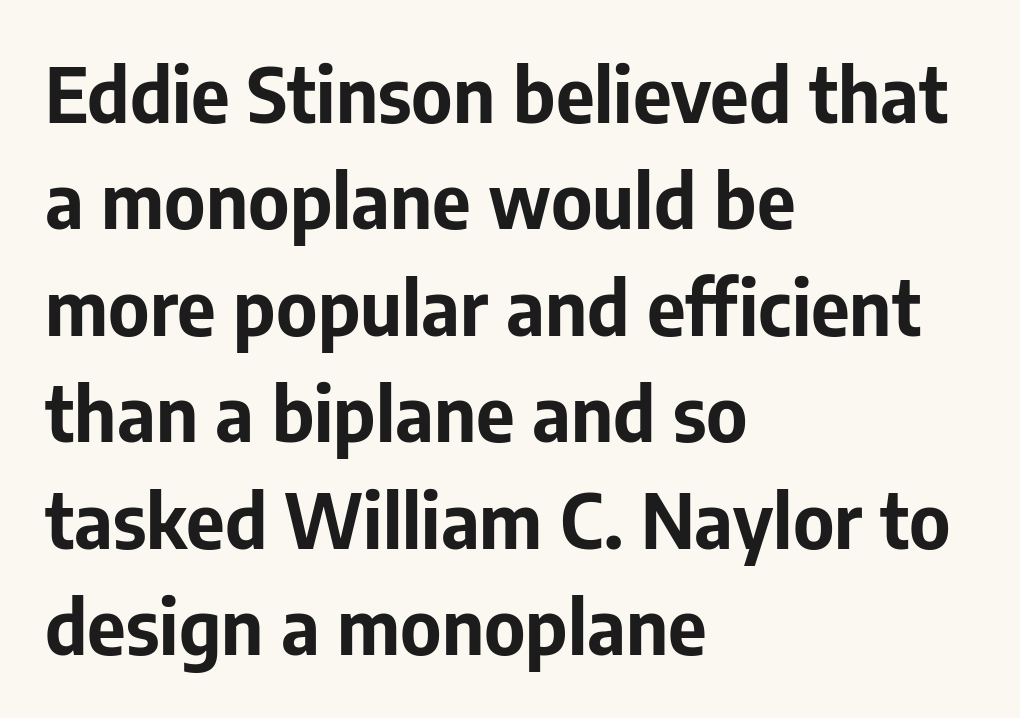
Typographic density is high because the face is bold. These lines are set flush left with a ragged right edge. Leading matches the norm, producing a regular column. Do the characters align in a grid? No, the font is proportional.
